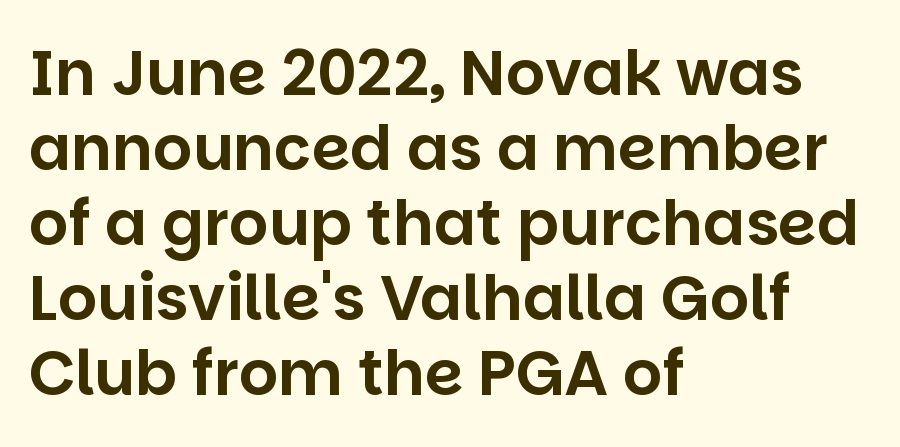
The letters advance in unequal steps, a hallmark of proportional type. Short and long lines alike share a common starting point at left. Quick note: not italic, upright. The passage shown is not underscored anywhere. The gaps between neighbouring characters are ordinary and unremarkable. No feet cap the strokes, marking this as sans-serif type.
